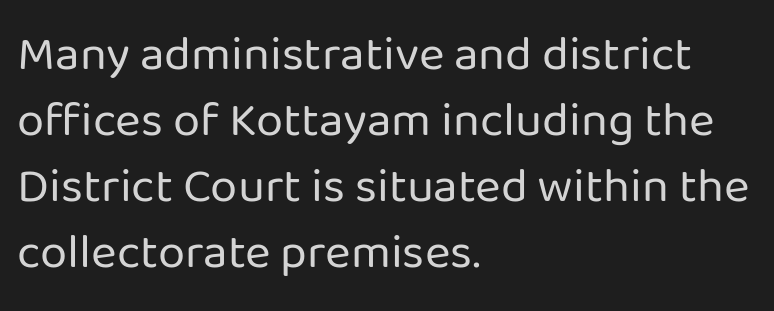
Q: Is the text bold? A: No.
Q: Is the text italic (slanted)? A: No, it is upright.
Q: Is the typeface a serif or a sans-serif typeface? A: Sans-serif.
Q: Is the text underlined? A: No.
Q: How is the paragraph aligned? A: Left-aligned.
Q: Is the spacing between letters normal or unusually wide? A: Normal.
Q: Is the spacing between lines tight, normal or loose? A: Normal.
Q: Width (condensed, normal, or wide)? A: Normal.
Q: Stroke contrast? A: Low.
Q: x-height? A: Medium.
Q: Monospaced? A: No.
